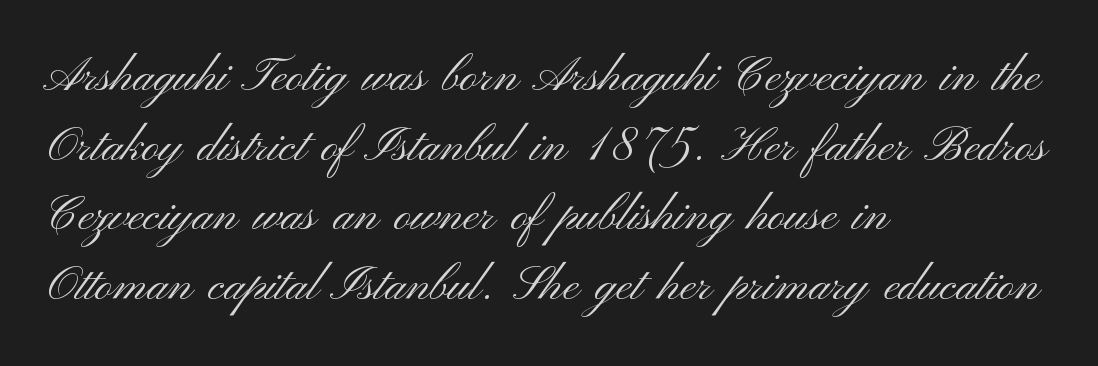
The image shows 48 px light, wide sans-serif type; set left-aligned, normal line spacing (1.45x), normal letter spacing, not underlined; medium stroke contrast and a small x-height.
